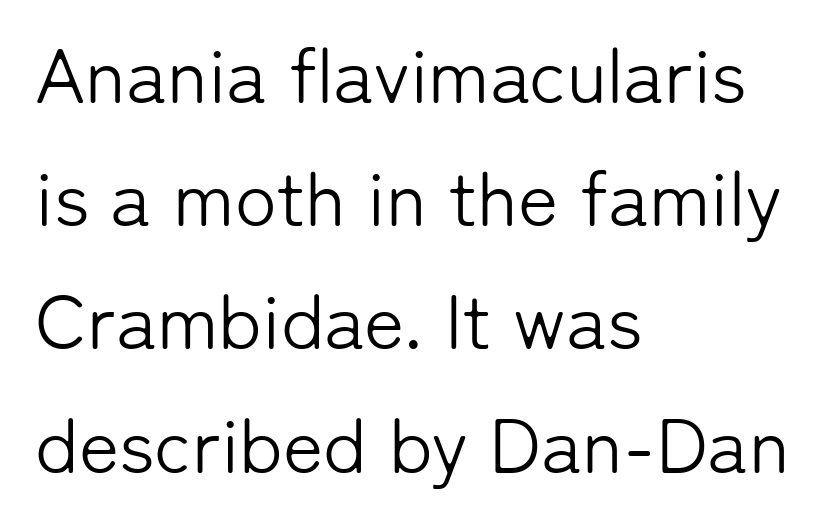
Q: Is the text bold? A: No.
Q: Is the text italic (slanted)? A: No, it is upright.
Q: Is the typeface a serif or a sans-serif typeface? A: Sans-serif.
Q: Is the text underlined? A: No.
Q: How is the paragraph aligned? A: Left-aligned.
Q: Is the spacing between letters normal or unusually wide? A: Normal.
Q: Is the spacing between lines tight, normal or loose? A: Normal.
Q: Width (condensed, normal, or wide)? A: Normal.
Q: Stroke contrast? A: Low.
Q: x-height? A: Medium.
Q: Monospaced? A: No.
